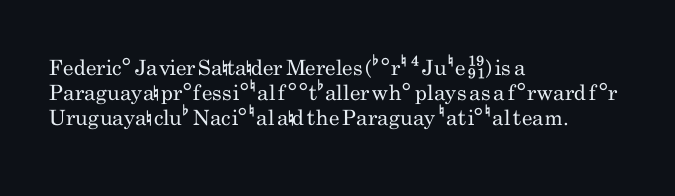
{"italic": "no", "bold": "no", "underline": "no", "align": "left", "line_spacing_ratio": 1.2, "letter_spacing": "normal", "letter_spacing_em": 0.0, "glyph_px": 21}
